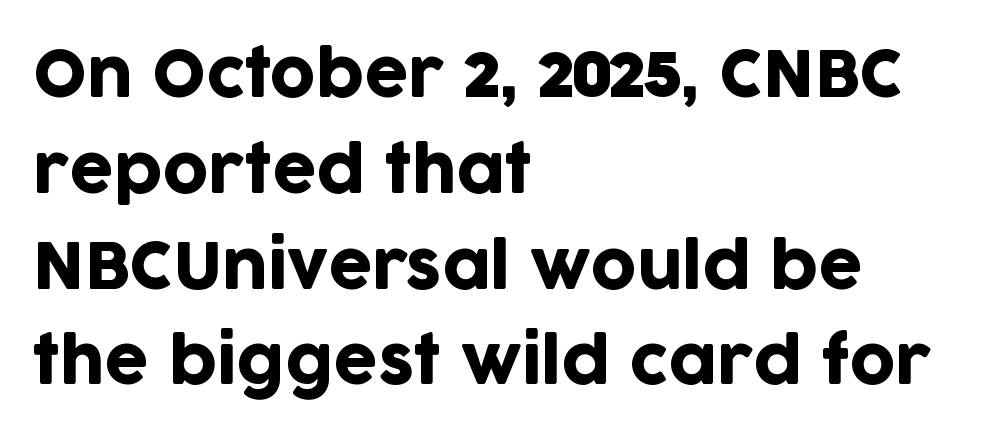
The image shows 63 px sans-serif type, upright; set left-aligned, normal line spacing (1.52x), normal letter spacing, not underlined; low stroke contrast and a large x-height.
